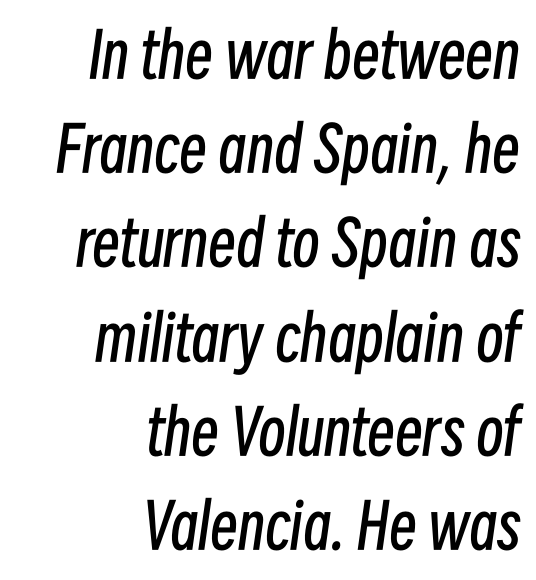
{"italic": "yes", "lean": "right", "slant_degrees": 8, "bold": "no", "weight": "regular", "width": "condensed", "stroke_contrast": "low", "x_height": "medium", "monospaced": "no", "underline": "no", "align": "right", "line_spacing": "normal", "line_spacing_ratio": 1.52, "letter_spacing": "normal", "letter_spacing_em": 0.0, "glyph_px": 62}
